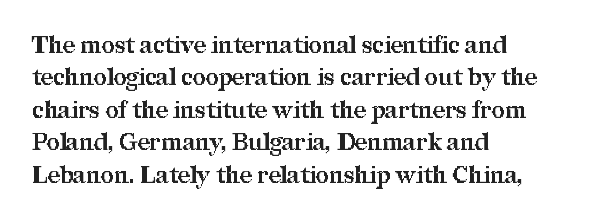
The space directly below the letters is spotless. A dark, heavy texture on the line: the type is bold. Every row of glyphs begins at an identical x-position on the left. Posture: vertical.
